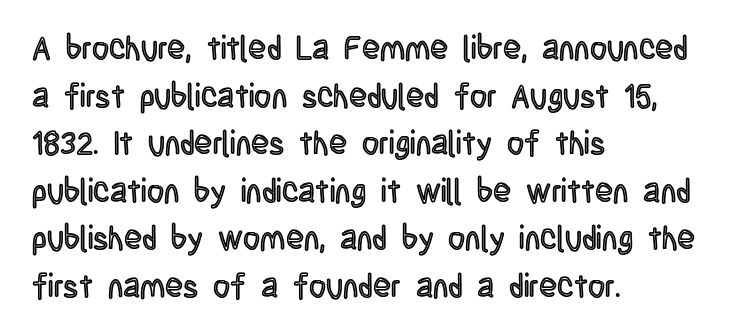
The image shows 33 px condensed type, upright; set left-aligned, normal line spacing (1.44x), normal letter spacing, not underlined; a large x-height.
